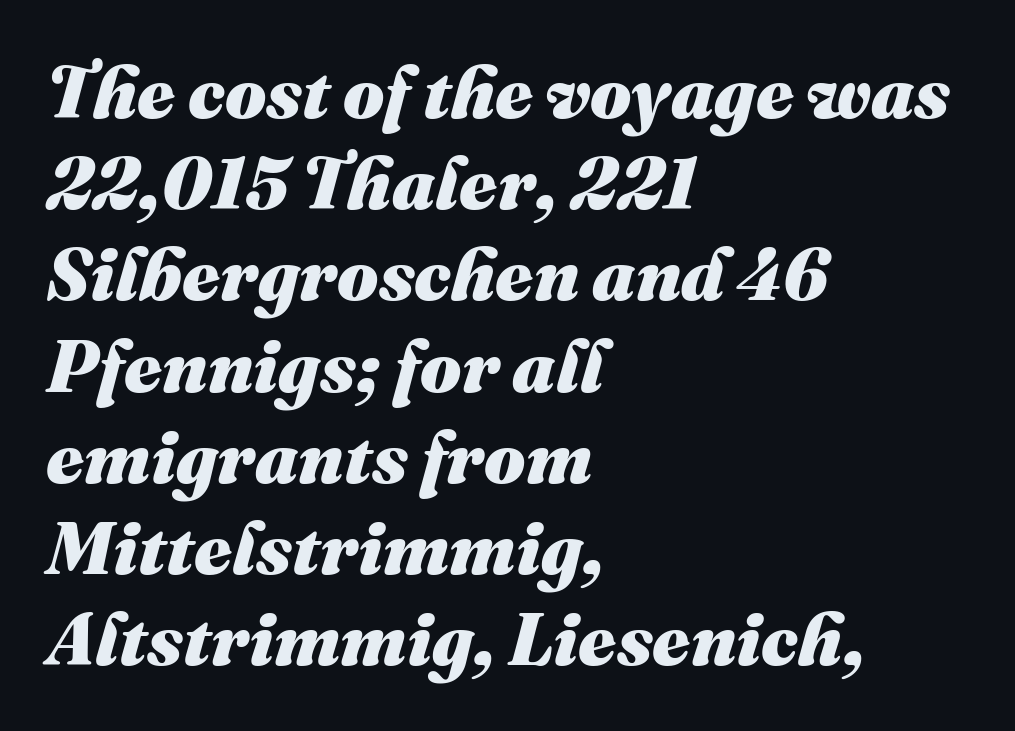
{"italic": "yes", "lean": "right", "slant_degrees": 16, "bold": "yes", "weight": "heavy", "width": "normal", "stroke_contrast": "medium", "x_height": "medium", "monospaced": "no", "underline": "no", "align": "left", "line_spacing": "normal", "line_spacing_ratio": 1.25, "letter_spacing": "normal", "letter_spacing_em": 0.0, "glyph_px": 73}
